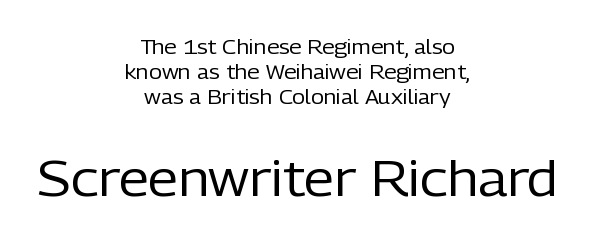
Q: Is the text bold? A: No.
Q: Is the text italic (slanted)? A: No, it is upright.
Q: Is the typeface a serif or a sans-serif typeface? A: Sans-serif.
Q: Is the text underlined? A: No.
Q: How is the paragraph aligned? A: Centered.
Q: Is the spacing between letters normal or unusually wide? A: Normal.
Q: Is the spacing between lines tight, normal or loose? A: Normal.
Q: Which block of text is set in a larger size, the first (top) or the second (bottom)? A: The second (bottom) one.
Q: Width (condensed, normal, or wide)? A: Normal.
Q: Stroke contrast? A: Low.
Q: x-height? A: Medium.
Q: Monospaced? A: No.
